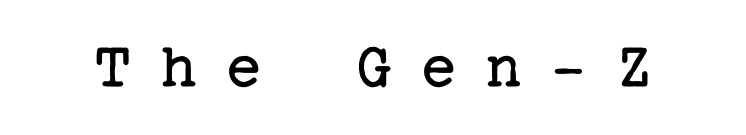
{"serif": "yes", "italic": "no", "bold": "no", "weight": "regular", "width": "normal", "stroke_contrast": "low", "x_height": "medium", "underline": "no", "letter_spacing": "wide", "letter_spacing_em": 0.44, "glyph_px": 66}
